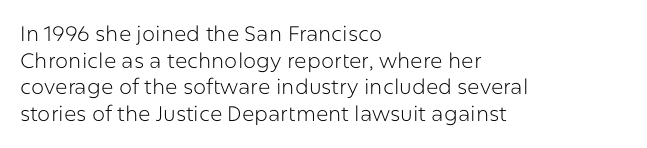
{"italic": "no", "bold": "no", "underline": "no", "align": "left", "line_spacing": "normal", "line_spacing_ratio": 1.27, "letter_spacing": "normal", "letter_spacing_em": 0.0, "glyph_px": 21}
